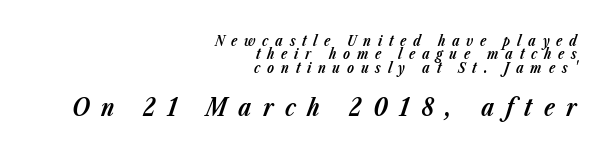
{"italic": "yes", "lean": "right", "slant_degrees": 23, "bold": "yes", "underline": "no", "align": "right", "line_spacing": "tight", "line_spacing_ratio": 0.96, "letter_spacing": "wide", "letter_spacing_em": 0.48, "larger_block": "second", "size_ratio": 1.71, "glyph_px": 24}
